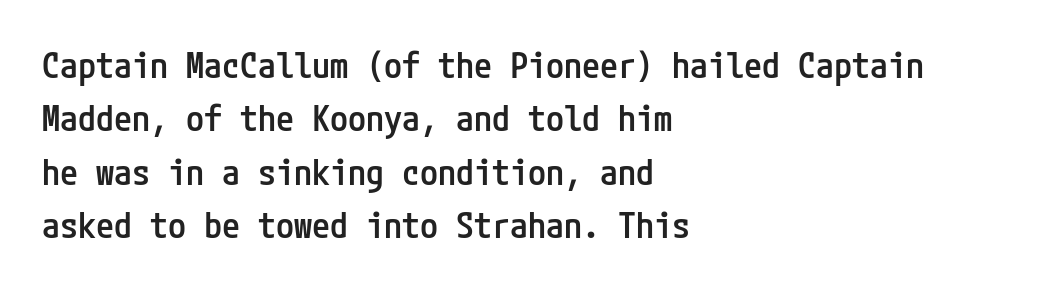
Upright lettering throughout. Beneath every word, the page is bare. The rendering keeps characters at their native spacing. No feet cap the strokes, marking this as sans-serif type. This is the in-between weight designers call semibold or demi. The designer left line spacing at the default.
